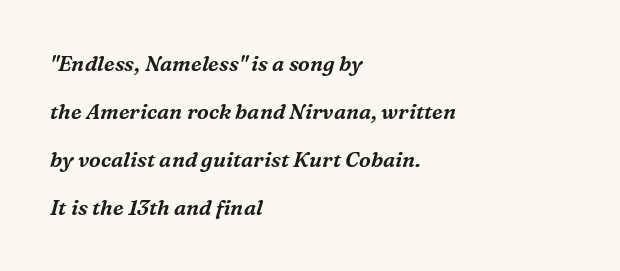
The image shows 21 px text type, italic (leaning right); set left-aligned, loose line spacing (2.28x), normal letter spacing, not underlined.
